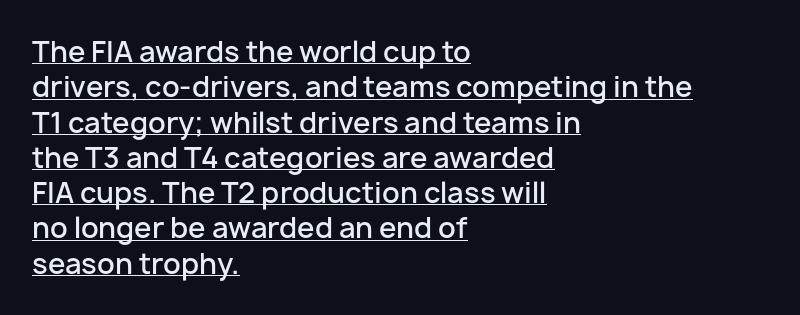
The image shows 28 px semibold sans-serif type, upright; set left-aligned, normal line spacing (1.26x), normal letter spacing, underlined; low stroke contrast and a medium x-height.
